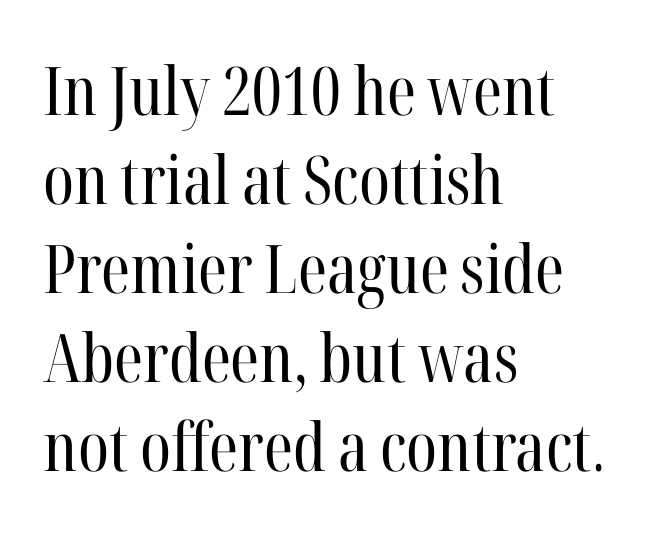
{"serif": "yes", "italic": "no", "bold": "no", "weight": "regular", "width": "condensed", "stroke_contrast": "high", "x_height": "medium", "monospaced": "no", "underline": "no", "align": "left", "line_spacing": "normal", "line_spacing_ratio": 1.33, "letter_spacing": "normal", "letter_spacing_em": 0.0, "glyph_px": 67}
